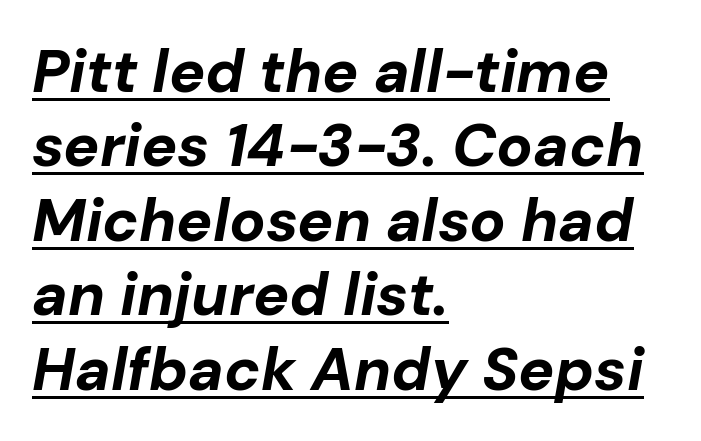
Q: Is the text bold? A: Yes.
Q: Is the text italic (slanted)? A: Yes, it leans right by about 10 degrees.
Q: Is the text underlined? A: Yes.
Q: How is the paragraph aligned? A: Left-aligned.
Q: Is the spacing between letters normal or unusually wide? A: Normal.
Q: Width (condensed, normal, or wide)? A: Normal.
Q: Stroke contrast? A: Low.
Q: x-height? A: Medium.
Q: Monospaced? A: No.
